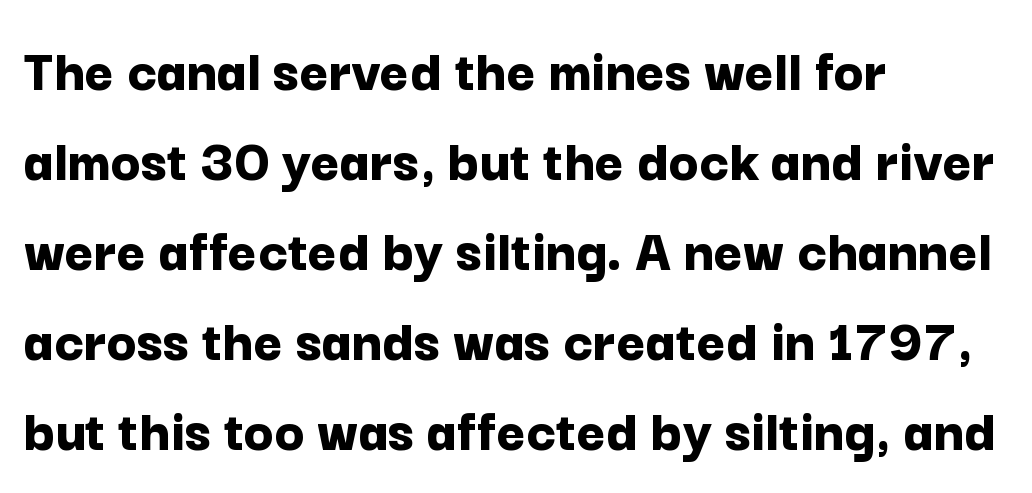
Q: Is the text bold? A: Yes.
Q: Is the text italic (slanted)? A: No, it is upright.
Q: Is the typeface a serif or a sans-serif typeface? A: Sans-serif.
Q: Is the text underlined? A: No.
Q: How is the paragraph aligned? A: Left-aligned.
Q: Is the spacing between letters normal or unusually wide? A: Normal.
Q: Is the spacing between lines tight, normal or loose? A: Normal.
Q: Width (condensed, normal, or wide)? A: Normal.
Q: Stroke contrast? A: Low.
Q: x-height? A: Medium.
Q: Monospaced? A: No.
